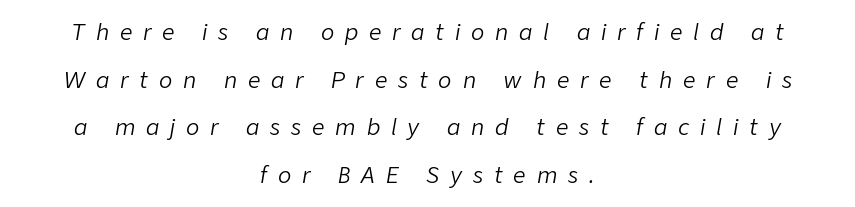
{"italic": "yes", "lean": "right", "slant_degrees": 9, "bold": "no", "underline": "no", "align": "center", "line_spacing": "loose", "line_spacing_ratio": 2.16, "letter_spacing": "wide", "letter_spacing_em": 0.49, "glyph_px": 22}
